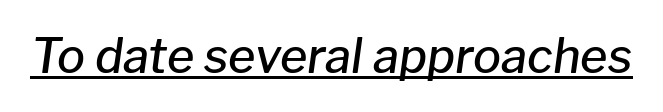
Q: Is the text bold? A: Semi-bold.
Q: Is the text italic (slanted)? A: Yes, it leans right by about 8 degrees.
Q: Is the text underlined? A: Yes.
Q: Is the spacing between letters normal or unusually wide? A: Normal.
Q: Width (condensed, normal, or wide)? A: Normal.
Q: Stroke contrast? A: Low.
Q: x-height? A: Medium.
Q: Monospaced? A: No.
